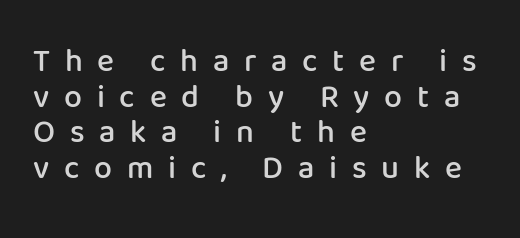
{"serif": "no", "italic": "no", "bold": "semi", "weight": "semibold", "width": "normal", "stroke_contrast": "low", "x_height": "medium", "monospaced": "no", "underline": "no", "align": "left", "line_spacing": "tight", "line_spacing_ratio": 1.11, "letter_spacing": "wide", "letter_spacing_em": 0.46, "glyph_px": 32}
